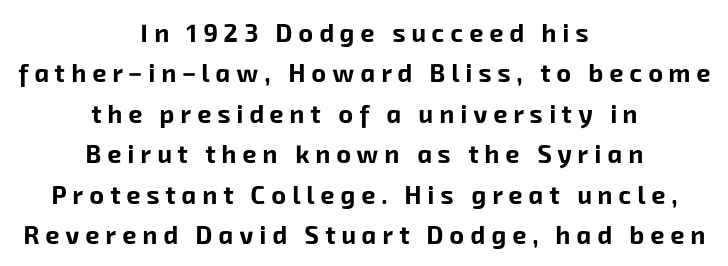
The typesetter chose a symmetrical, centered arrangement here. Only glyphs here, with clear space below each row. The lines sit at an ordinary, default distance from one another. These lines carry a lot of weight — the face is fully bold. Inter-character spacing is expanded well beyond the font's built-in metrics.
